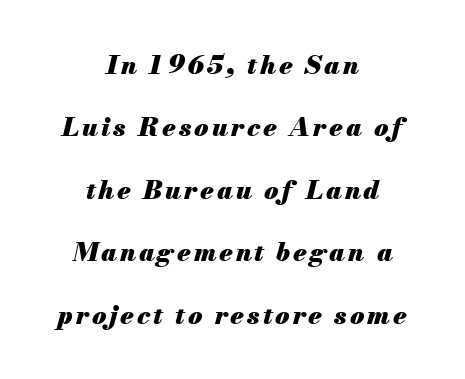
The image shows 26 px bold type, italic (leaning right); set centered, loose line spacing (2.4x), not underlined.
